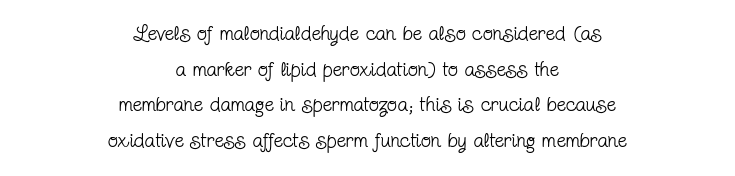
A typesetter would call this zero additional tracking. What's the leading like? Ordinary, nothing unusual. Rule under the text: the space is simply empty. This is roman type, the default non-slanted kind. No chunkiness to these letters — they're not bold. Visually the block forms a symmetrical silhouette, jagged on both flanks.
